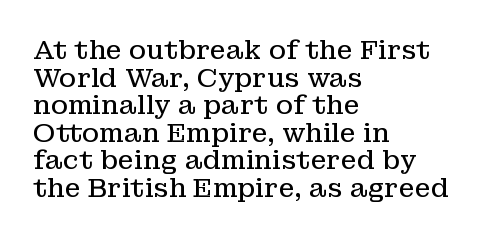
The image shows 26 px text type, upright; set left-aligned, tight line spacing (1.06x), normal letter spacing, not underlined.
